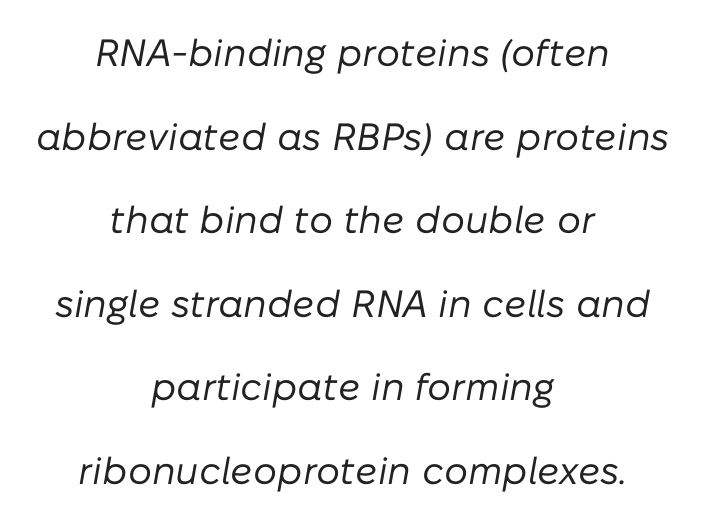
Q: Is the text bold? A: No.
Q: Is the text italic (slanted)? A: Yes, it leans right by about 10 degrees.
Q: Is the text underlined? A: No.
Q: How is the paragraph aligned? A: Centered.
Q: Is the spacing between letters normal or unusually wide? A: Normal.
Q: Is the spacing between lines tight, normal or loose? A: Loose.
Q: Width (condensed, normal, or wide)? A: Normal.
Q: Stroke contrast? A: Low.
Q: x-height? A: Medium.
Q: Monospaced? A: No.
